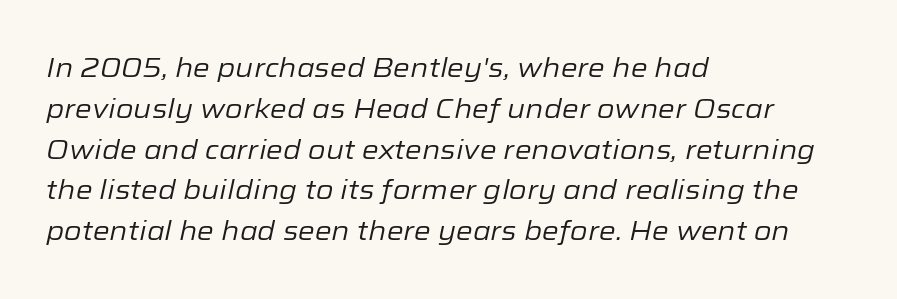
{"italic": "yes", "lean": "right", "slant_degrees": 12, "bold": "no", "underline": "no", "align": "left", "line_spacing": "normal", "line_spacing_ratio": 1.51, "letter_spacing": "normal", "letter_spacing_em": 0.0, "glyph_px": 27}
